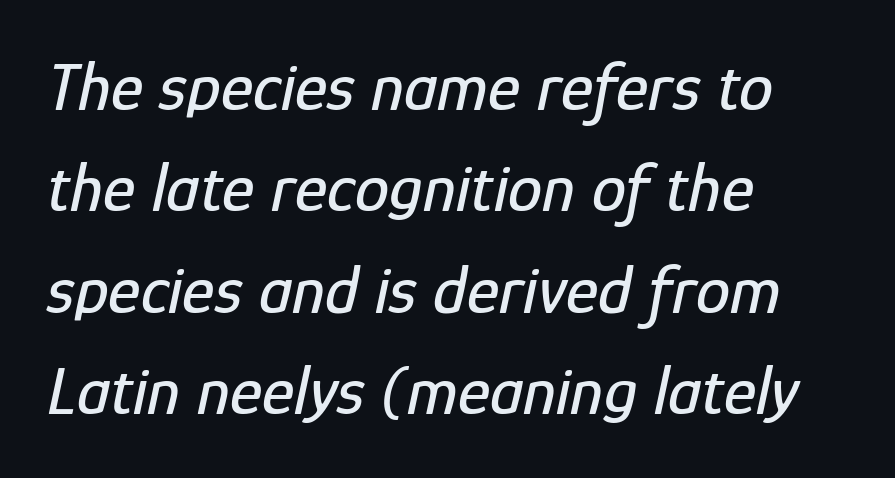
The image shows 69 px condensed type, italic (leaning right); set left-aligned, normal line spacing (1.47x), normal letter spacing, not underlined; low stroke contrast and a medium x-height.
